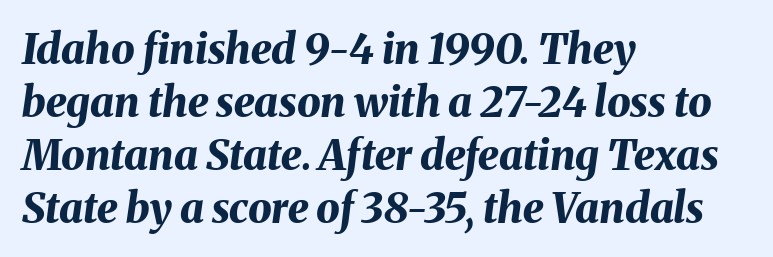
Q: Is the text bold? A: Yes.
Q: Is the text italic (slanted)? A: Yes, it leans right by about 8 degrees.
Q: Is the text underlined? A: No.
Q: How is the paragraph aligned? A: Left-aligned.
Q: Is the spacing between letters normal or unusually wide? A: Normal.
Q: Is the spacing between lines tight, normal or loose? A: Normal.
Q: Width (condensed, normal, or wide)? A: Normal.
Q: Stroke contrast? A: Medium.
Q: x-height? A: Medium.
Q: Monospaced? A: No.
